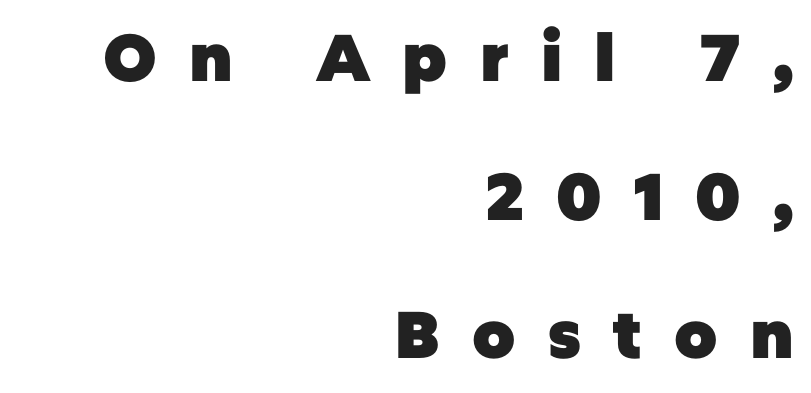
The image shows 66 px heavy sans-serif type, upright; set right-aligned, loose line spacing (2.1x), unusually wide letter spacing (+0.49 em), not underlined; low stroke contrast and a large x-height.
